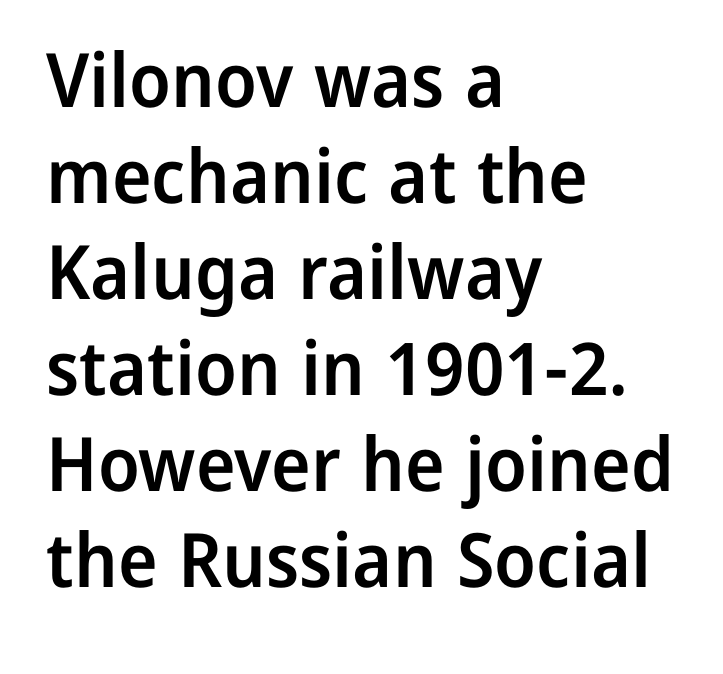
The words here are not underlined. Each new line begins a customary step beneath the previous one. Observe the ordinary spacing: letters are neighbours, not strangers. Bold? Not quite — semibold, heavier than regular but stopping short.
